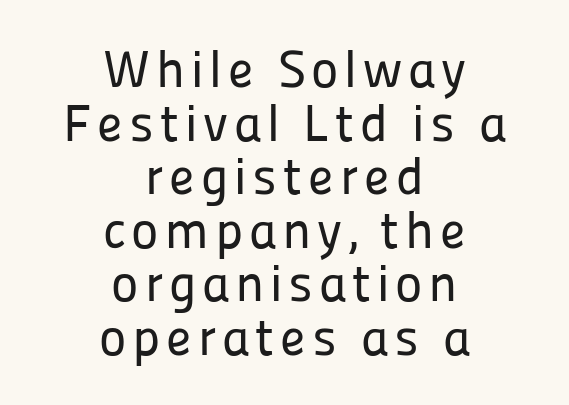
The image shows 52 px sans-serif type, upright; set centered, tight line spacing (1.03x), not underlined; low stroke contrast and a medium x-height.
